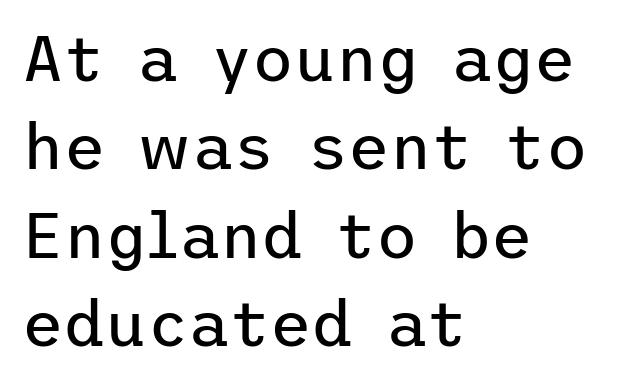
{"serif": "no", "italic": "no", "bold": "no", "weight": "regular", "width": "normal", "stroke_contrast": "low", "x_height": "medium", "underline": "no", "align": "left", "line_spacing": "normal", "line_spacing_ratio": 1.38, "letter_spacing": "normal", "letter_spacing_em": 0.0, "glyph_px": 64}
